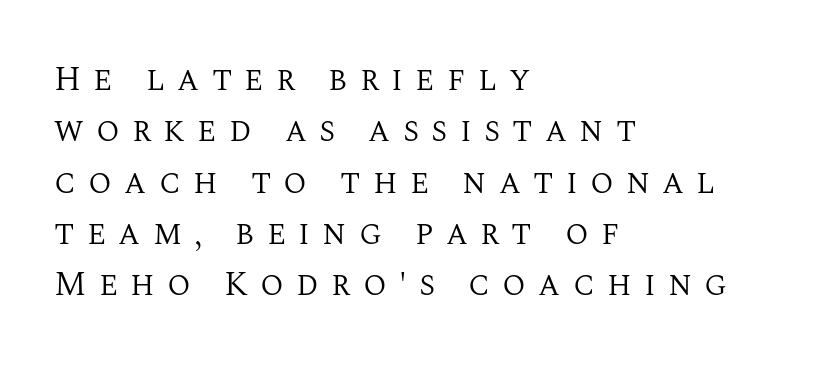
Q: Is the text bold? A: No.
Q: Is the text italic (slanted)? A: No, it is upright.
Q: Is the typeface a serif or a sans-serif typeface? A: Serif.
Q: Is the text underlined? A: No.
Q: How is the paragraph aligned? A: Left-aligned.
Q: Is the spacing between letters normal or unusually wide? A: Unusually wide.
Q: Is the spacing between lines tight, normal or loose? A: Normal.
Q: Width (condensed, normal, or wide)? A: Normal.
Q: Stroke contrast? A: Medium.
Q: x-height? A: Large.
Q: Monospaced? A: No.
